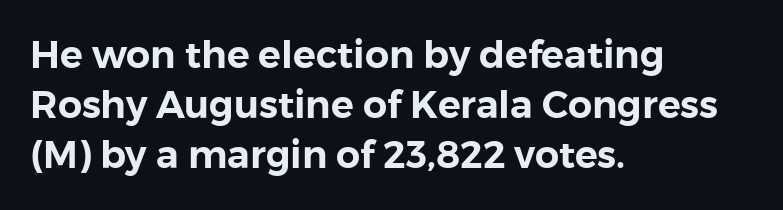
{"serif": "no", "italic": "no", "width": "normal", "stroke_contrast": "low", "x_height": "medium", "monospaced": "no", "underline": "no", "align": "left", "line_spacing": "normal", "line_spacing_ratio": 1.31, "letter_spacing": "normal", "letter_spacing_em": 0.0, "glyph_px": 38}
